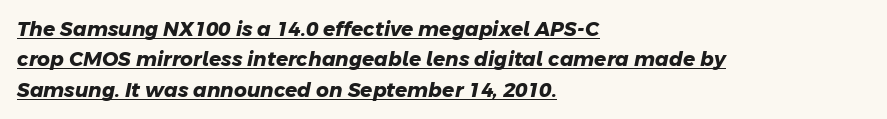
Evenly set lines give the paragraph a standard silhouette. The string is rendered with underlining switched on. A full-strength bold gives these letters their thick strokes. Short note: letters normally spaced. This rendering uses left alignment, leaving the right contour irregular.
